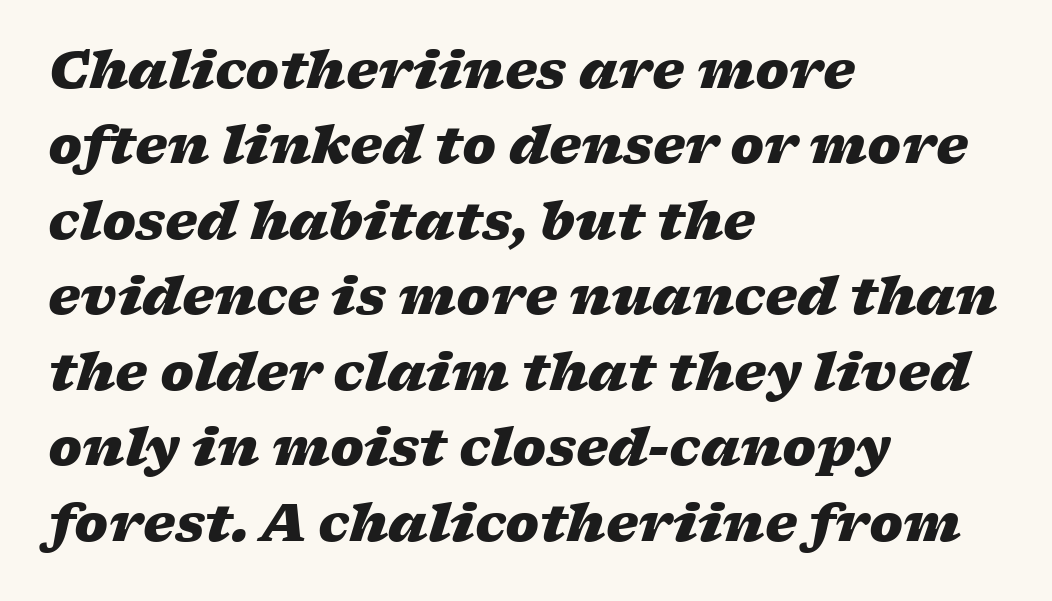
{"italic": "yes", "lean": "right", "slant_degrees": 17, "bold": "yes", "weight": "heavy", "width": "wide", "stroke_contrast": "low", "x_height": "medium", "monospaced": "no", "underline": "no", "align": "left", "line_spacing": "normal", "line_spacing_ratio": 1.48, "letter_spacing": "normal", "letter_spacing_em": 0.0, "glyph_px": 51}
